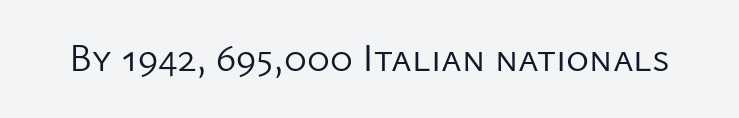
Q: Is the text bold? A: No.
Q: Is the text italic (slanted)? A: No, it is upright.
Q: Is the typeface a serif or a sans-serif typeface? A: Sans-serif.
Q: Is the text underlined? A: No.
Q: Is the spacing between letters normal or unusually wide? A: Normal.
Q: Width (condensed, normal, or wide)? A: Normal.
Q: Stroke contrast? A: Low.
Q: x-height? A: Medium.
Q: Monospaced? A: No.
